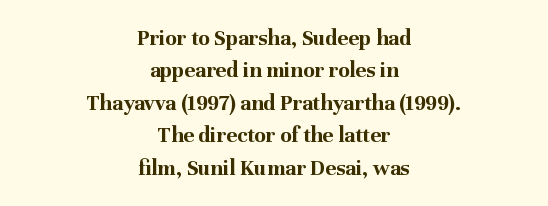
Q: Is the text bold? A: Yes.
Q: Is the text italic (slanted)? A: No, it is upright.
Q: Is the text underlined? A: No.
Q: How is the paragraph aligned? A: Centered.
Q: Is the spacing between letters normal or unusually wide? A: Normal.
Q: Is the spacing between lines tight, normal or loose? A: Normal.
